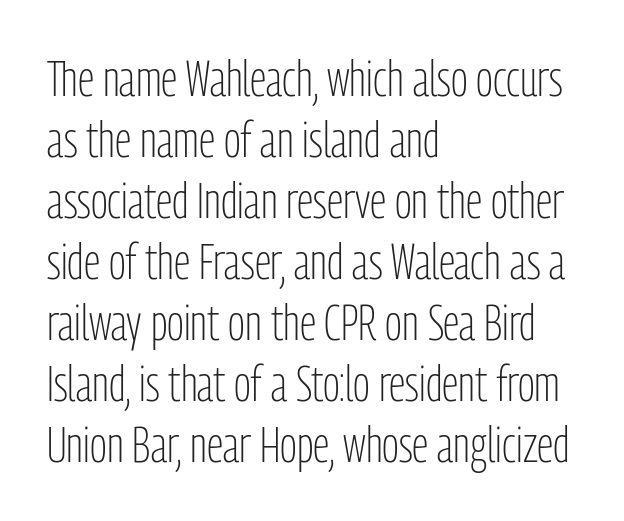
The image shows 50 px light, condensed sans-serif type, upright; set left-aligned, line spacing 1.22x, normal letter spacing, not underlined; low stroke contrast and a medium x-height.
